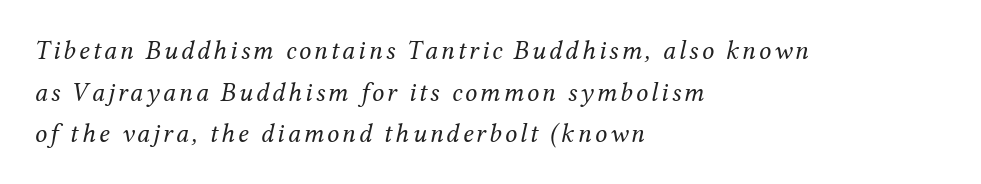
{"italic": "yes", "lean": "right", "slant_degrees": 12, "bold": "no", "underline": "no", "align": "left", "line_spacing": "normal", "line_spacing_ratio": 1.54, "glyph_px": 27}
